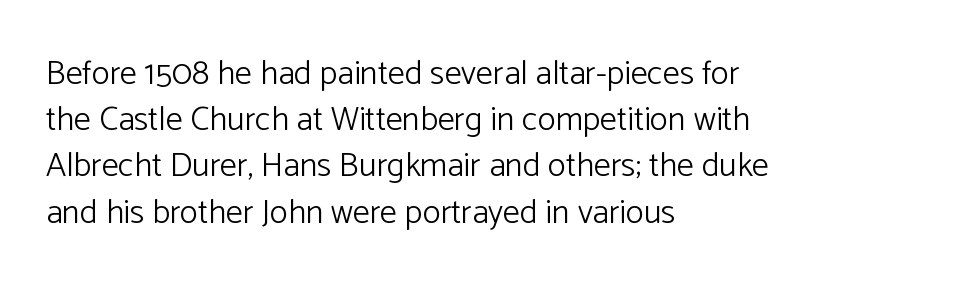
{"serif": "no", "italic": "no", "bold": "no", "weight": "light", "width": "normal", "stroke_contrast": "low", "x_height": "medium", "monospaced": "no", "underline": "no", "align": "left", "line_spacing": "normal", "line_spacing_ratio": 1.36, "letter_spacing": "normal", "letter_spacing_em": 0.0, "glyph_px": 34}
